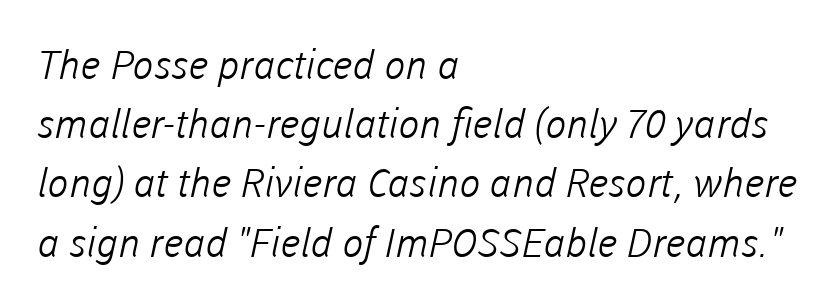
Do the characters align in a grid? No, the font is proportional. Decoration check: the copy has no underline. Interline gaps are of average width in this sample. Observe the ordinary spacing: letters are neighbours, not strangers. Is the block centered? No — it sits flush against the left margin.
